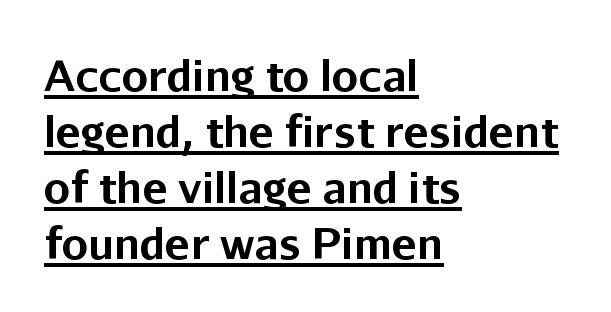
{"serif": "no", "italic": "no", "bold": "yes", "weight": "bold", "width": "normal", "stroke_contrast": "low", "x_height": "medium", "monospaced": "no", "underline": "yes", "align": "left", "line_spacing": "normal", "line_spacing_ratio": 1.33, "letter_spacing": "normal", "letter_spacing_em": 0.0, "glyph_px": 42}
